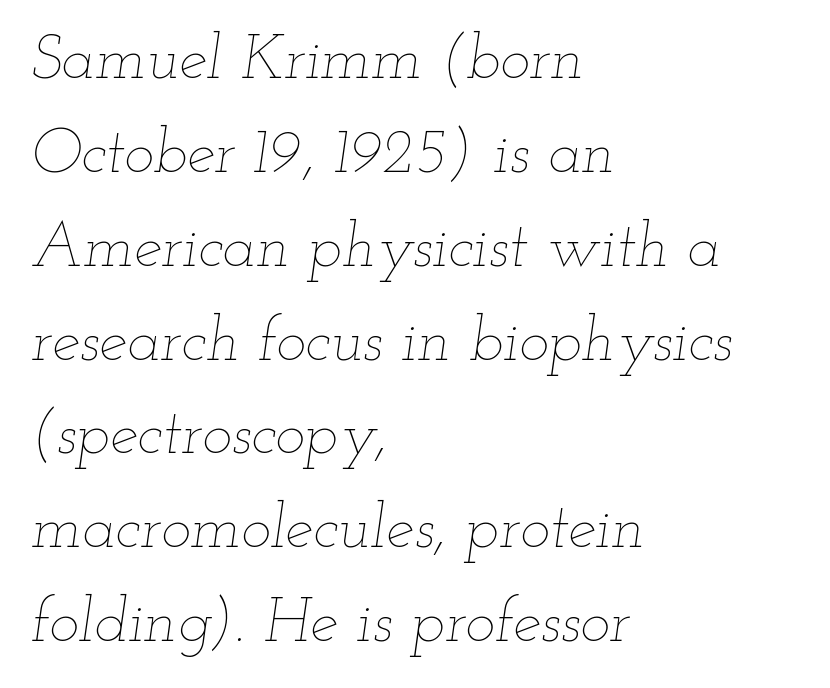
{"italic": "yes", "lean": "right", "slant_degrees": 12, "bold": "no", "weight": "thin", "width": "wide", "stroke_contrast": "low", "x_height": "small", "monospaced": "no", "underline": "no", "align": "left", "line_spacing": "normal", "line_spacing_ratio": 1.49, "letter_spacing": "normal", "letter_spacing_em": 0.0, "glyph_px": 63}
